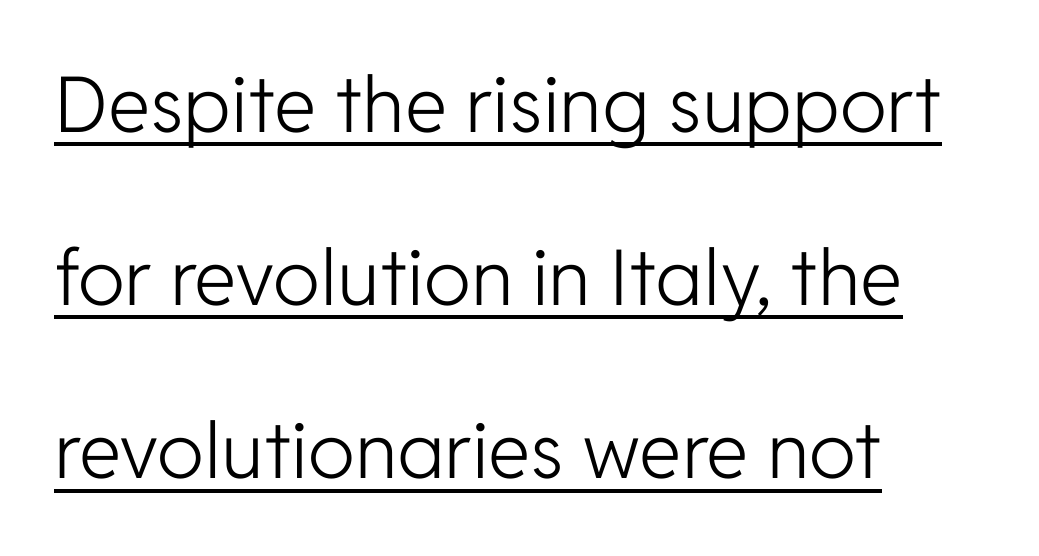
{"serif": "no", "italic": "no", "bold": "no", "weight": "light", "width": "normal", "stroke_contrast": "low", "x_height": "medium", "monospaced": "no", "underline": "yes", "align": "left", "line_spacing": "loose", "line_spacing_ratio": 2.25, "letter_spacing": "normal", "letter_spacing_em": 0.0, "glyph_px": 77}
